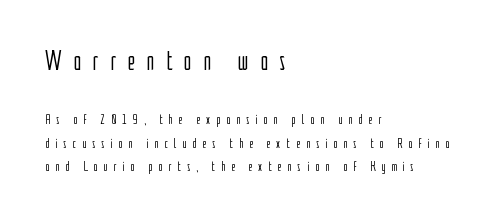
The image shows 27 px text type, upright; set left-aligned, normal line spacing (1.66x), unusually wide letter spacing (+0.42 em), not underlined; the first (top) block is 1.93x larger.
